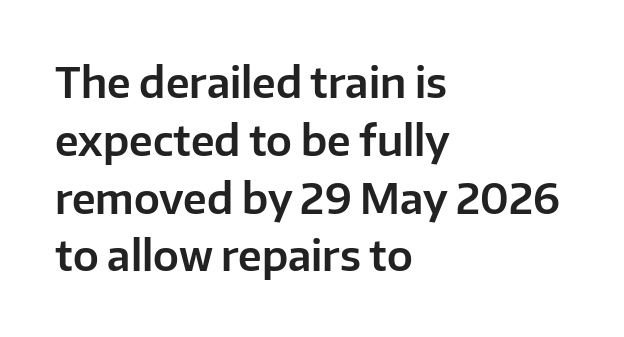
This rendering uses left alignment, leaving the right contour irregular. Words appear dense and cohesive because spacing is normal. This sample uses an upright cut, with every glyph sitting square on the baseline. Interline gaps are of average width in this sample. The face used here is proportionally spaced, like ordinary book or web type. Check where the strokes stop: nothing finishes them off — pure sans.
